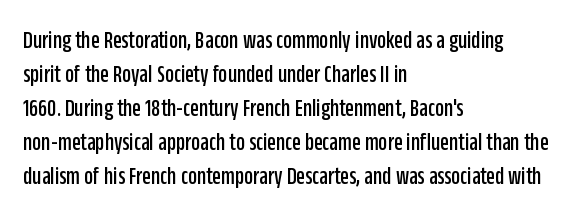
Q: Is the text italic (slanted)? A: No, it is upright.
Q: Is the text underlined? A: No.
Q: How is the paragraph aligned? A: Left-aligned.
Q: Is the spacing between letters normal or unusually wide? A: Normal.
Q: Is the spacing between lines tight, normal or loose? A: Normal.
